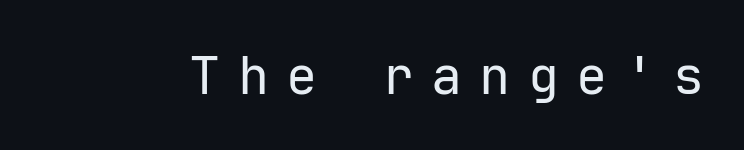
{"serif": "no", "italic": "no", "bold": "no", "weight": "regular", "width": "normal", "stroke_contrast": "low", "x_height": "medium", "monospaced": "yes", "underline": "no", "letter_spacing": "wide", "letter_spacing_em": 0.33, "glyph_px": 52}
